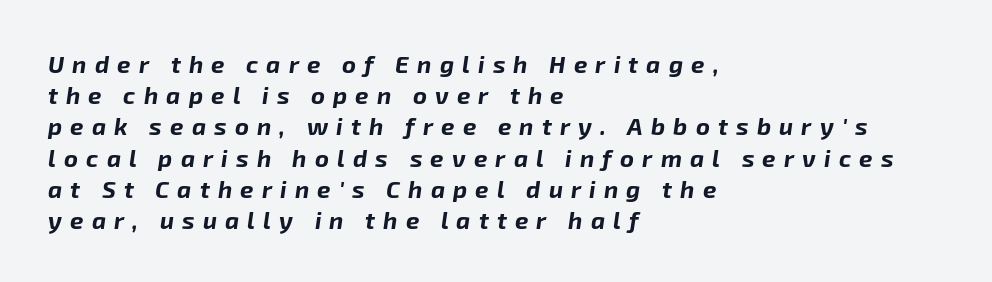
The image shows 24 px bold type, italic (leaning right); set left-aligned, normal line spacing (1.3x), unusually wide letter spacing (+0.34 em), not underlined.
